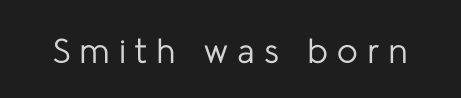
{"serif": "no", "italic": "no", "bold": "no", "weight": "regular", "width": "normal", "stroke_contrast": "low", "x_height": "medium", "monospaced": "no", "underline": "no", "letter_spacing": "wide", "letter_spacing_em": 0.26, "glyph_px": 35}
